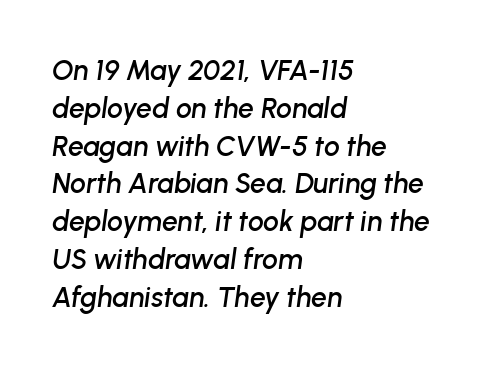
{"italic": "yes", "lean": "right", "slant_degrees": 8, "width": "normal", "stroke_contrast": "low", "x_height": "medium", "monospaced": "no", "underline": "no", "align": "left", "line_spacing": "normal", "line_spacing_ratio": 1.35, "letter_spacing": "normal", "letter_spacing_em": 0.0, "glyph_px": 28}
